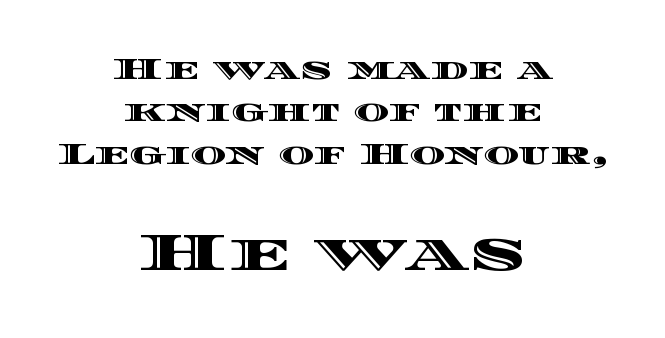
Q: Is the text italic (slanted)? A: No, it is upright.
Q: Is the text underlined? A: No.
Q: How is the paragraph aligned? A: Centered.
Q: Is the spacing between letters normal or unusually wide? A: Normal.
Q: Is the spacing between lines tight, normal or loose? A: Normal.
Q: Which block of text is set in a larger size, the first (top) or the second (bottom)? A: The second (bottom) one.
Q: Width (condensed, normal, or wide)? A: Wide.
Q: x-height? A: Large.
Q: Monospaced? A: No.
